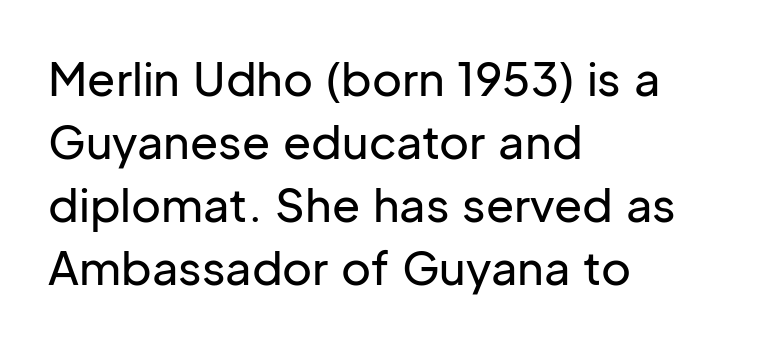
{"serif": "no", "italic": "no", "width": "normal", "stroke_contrast": "low", "x_height": "medium", "monospaced": "no", "underline": "no", "align": "left", "line_spacing": "normal", "line_spacing_ratio": 1.37, "letter_spacing": "normal", "letter_spacing_em": 0.0, "glyph_px": 46}
